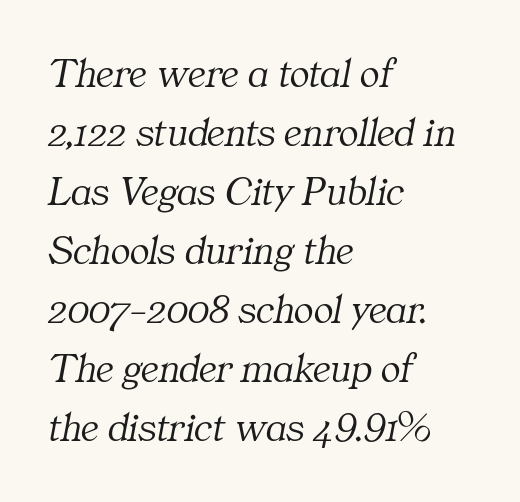
The image shows 41 px light serif type, italic (leaning right); set left-aligned, normal line spacing (1.44x), normal letter spacing, not underlined; medium stroke contrast and a medium x-height.
